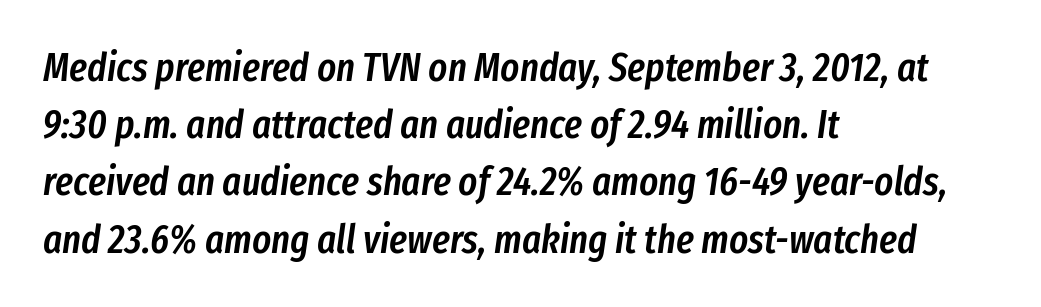
The image shows 40 px semibold, condensed type, italic (leaning right); set left-aligned, normal line spacing (1.43x), normal letter spacing, not underlined; low stroke contrast and a medium x-height.
